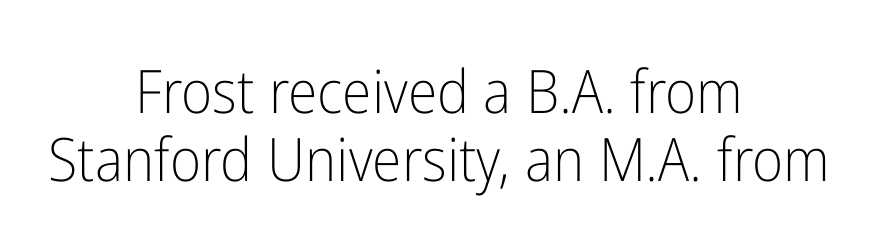
Q: Is the text bold? A: No.
Q: Is the text italic (slanted)? A: No, it is upright.
Q: Is the typeface a serif or a sans-serif typeface? A: Sans-serif.
Q: Is the text underlined? A: No.
Q: How is the paragraph aligned? A: Centered.
Q: Is the spacing between letters normal or unusually wide? A: Normal.
Q: Is the spacing between lines tight, normal or loose? A: Tight.
Q: Width (condensed, normal, or wide)? A: Condensed.
Q: Stroke contrast? A: Low.
Q: x-height? A: Medium.
Q: Monospaced? A: No.
